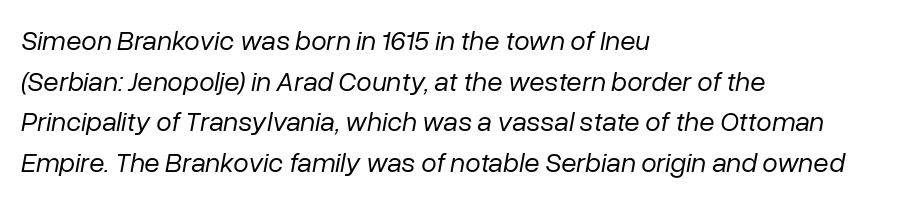
Q: Is the text bold? A: No.
Q: Is the text italic (slanted)? A: Yes, it leans right by about 10 degrees.
Q: Is the text underlined? A: No.
Q: How is the paragraph aligned? A: Left-aligned.
Q: Is the spacing between letters normal or unusually wide? A: Normal.
Q: Is the spacing between lines tight, normal or loose? A: Normal.
Q: Width (condensed, normal, or wide)? A: Normal.
Q: Stroke contrast? A: Low.
Q: x-height? A: Medium.
Q: Monospaced? A: No.
